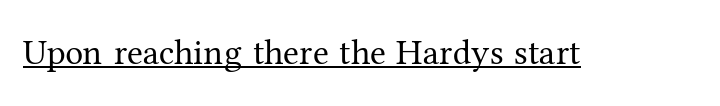
The image shows 36 px regular-weight serif type, upright; set normal letter spacing, underlined; medium stroke contrast and a medium x-height.
